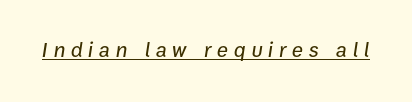
Q: Is the text italic (slanted)? A: Yes, it leans right by about 9 degrees.
Q: Is the text underlined? A: Yes.
Q: Is the spacing between letters normal or unusually wide? A: Unusually wide.
